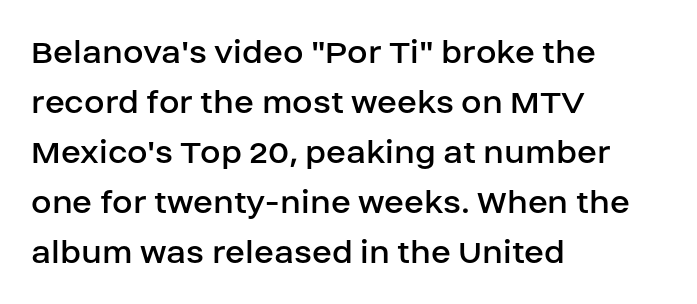
The gap between lines stays unmarked. The letterforms sit shoulder to shoulder at normal distance. The axis of the letterforms is exactly vertical. Alignment: flush left.
